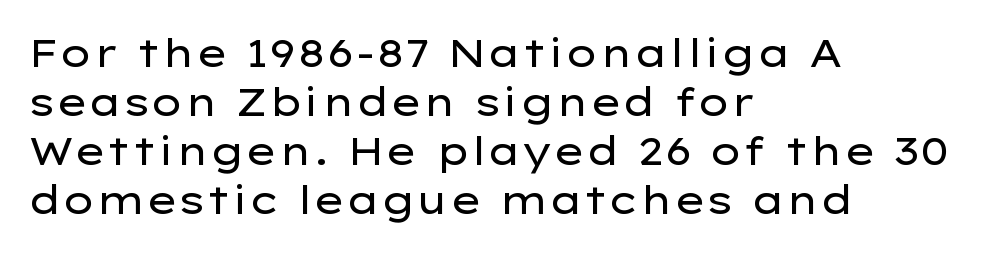
The image shows 39 px regular-weight, wide sans-serif type, upright; set left-aligned, normal line spacing (1.26x), normal letter spacing, not underlined; low stroke contrast and a medium x-height.
